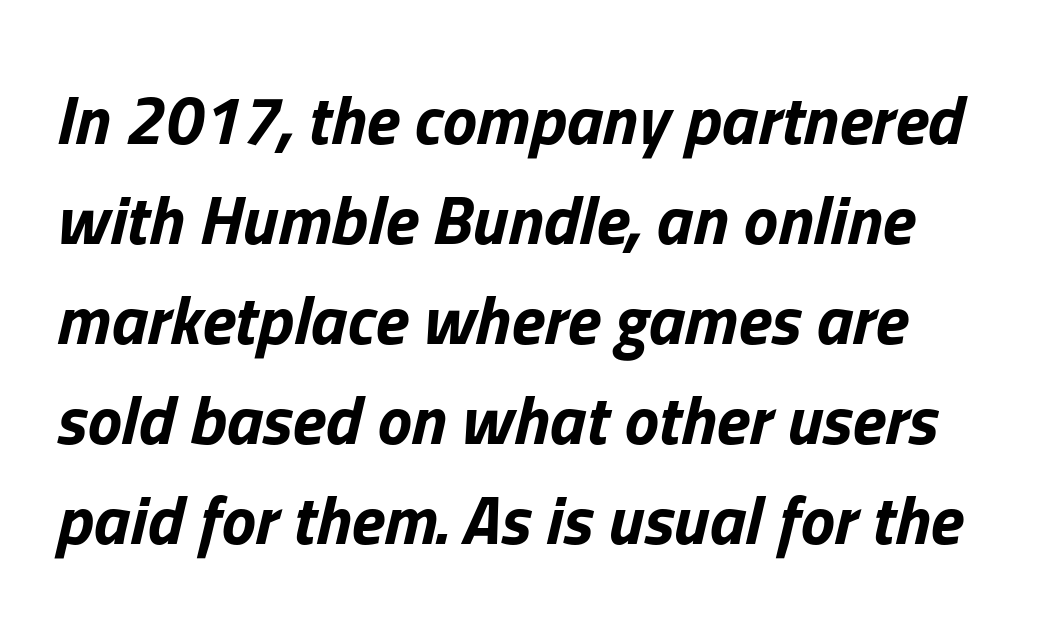
{"italic": "yes", "lean": "right", "slant_degrees": 13, "bold": "yes", "weight": "bold", "width": "normal", "stroke_contrast": "low", "x_height": "medium", "monospaced": "no", "underline": "no", "align": "left", "line_spacing": "normal", "line_spacing_ratio": 1.45, "letter_spacing": "normal", "letter_spacing_em": 0.0, "glyph_px": 69}
